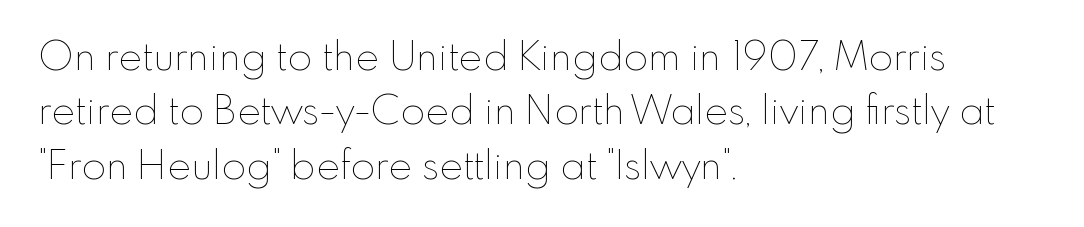
A roman cut, with each character standing at attention. Caption: standard tracking, unaltered. In terms of leading, this rendering sits right in the middle. Heft: none added — not bold. The glyphs are unaccompanied by any horizontal stroke below them. Alignment: flush left.
